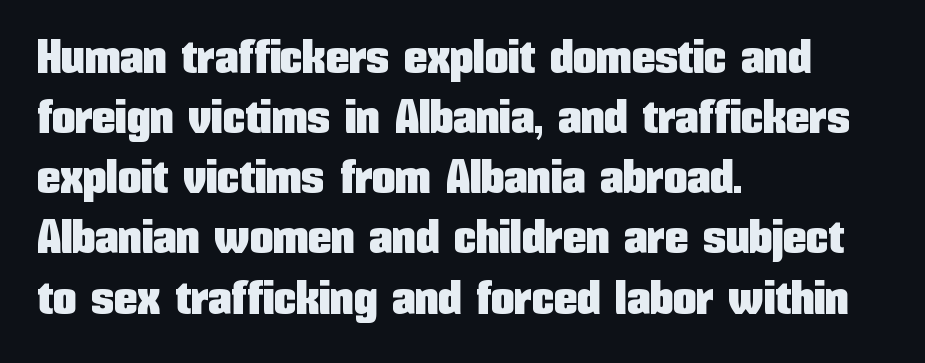
{"serif": "no", "italic": "no", "width": "condensed", "stroke_contrast": "low", "x_height": "medium", "monospaced": "no", "underline": "no", "align": "left", "line_spacing": "normal", "line_spacing_ratio": 1.28, "letter_spacing": "normal", "letter_spacing_em": 0.0, "glyph_px": 47}
